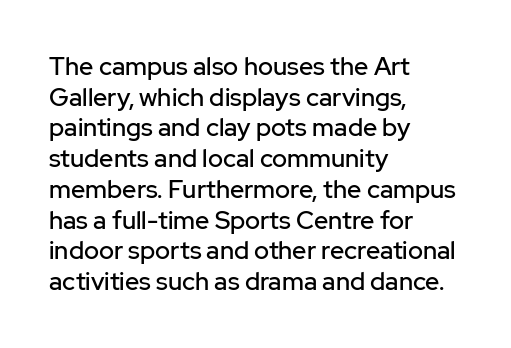
{"italic": "no", "underline": "no", "align": "left", "line_spacing_ratio": 1.23, "letter_spacing": "normal", "letter_spacing_em": 0.0, "glyph_px": 25}
